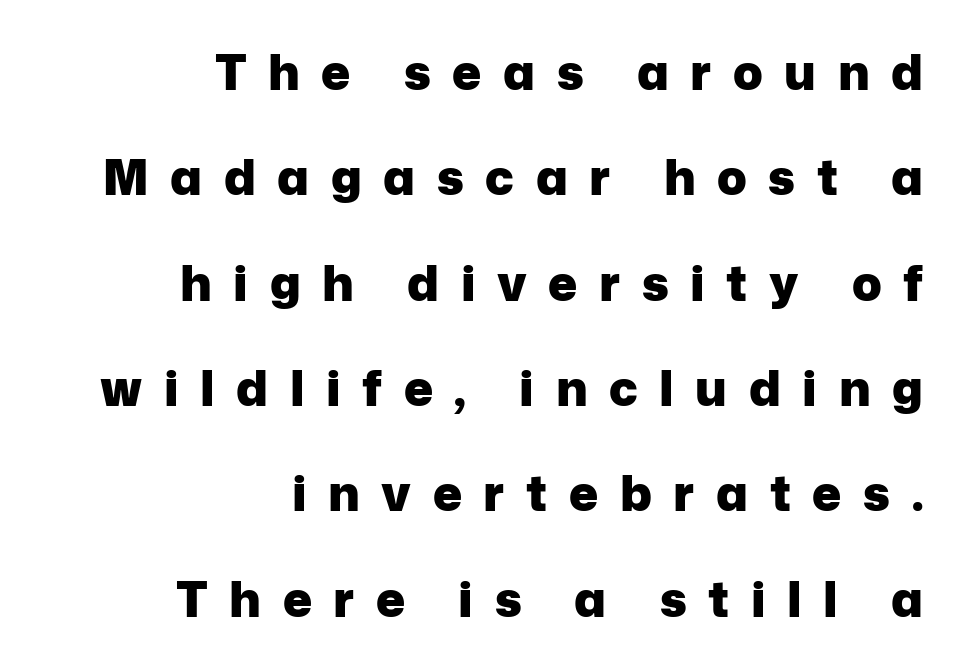
Caption: expanded tracking, letters set apart. Clear beneath every line of the passage. Which margin do the lines hug? The right one — the left edge is uneven. The typesetting leans heavy: a genuine bold.
